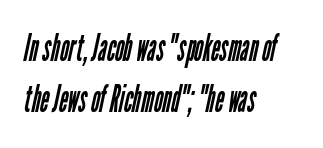
Nobody touched the tracking dial on this one. Think of a printed novel: that variable character pitch is what you see here. Line spacing here is normal. The strip under each line holds only bare page.
